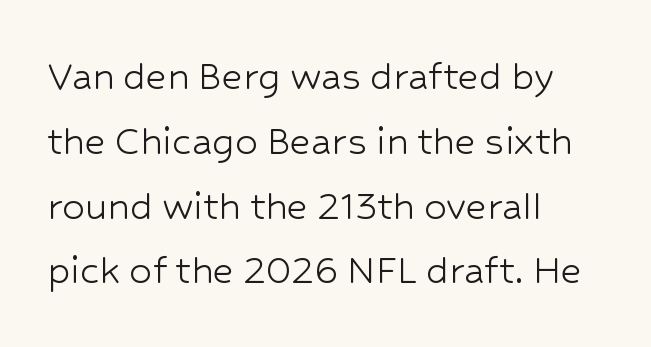
Alignment: flush left. In terms of letterspacing, this is plain default setting. Letterform terminals end flat and unadorned throughout the passage. In terms of posture, this sample is upright.
